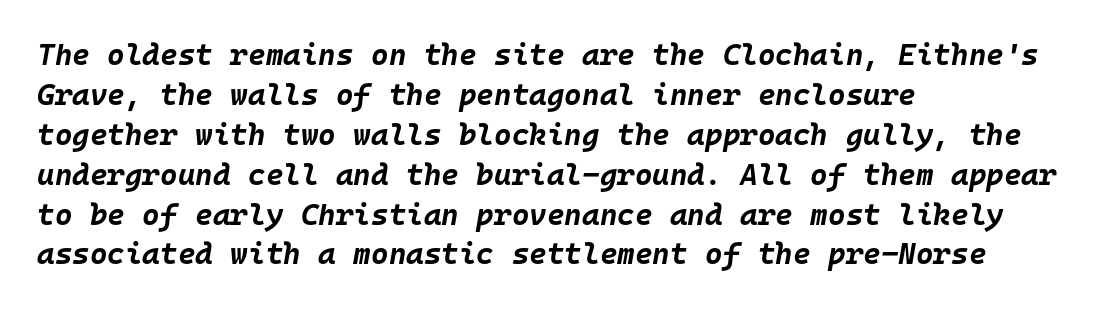
This rendering leaves character spacing at its baseline value. The rendering uses typewriter-style spacing with identical character cells. Designer's note — italics engaged. Stroke thickness is high; the sample reads as a true bold. Regarding leading, the lines here are spaced in the standard way.
